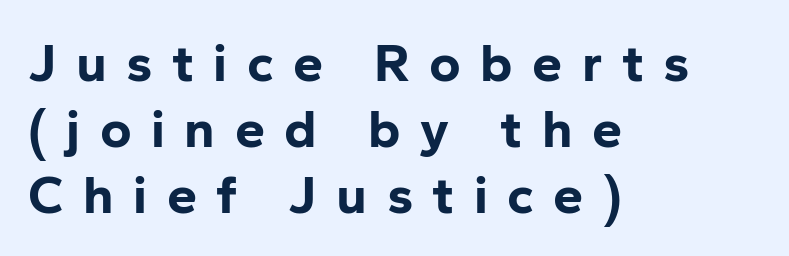
{"serif": "no", "italic": "no", "bold": "yes", "weight": "bold", "width": "normal", "stroke_contrast": "low", "x_height": "medium", "monospaced": "no", "underline": "no", "align": "left", "line_spacing_ratio": 1.22, "letter_spacing": "wide", "letter_spacing_em": 0.36, "glyph_px": 54}
